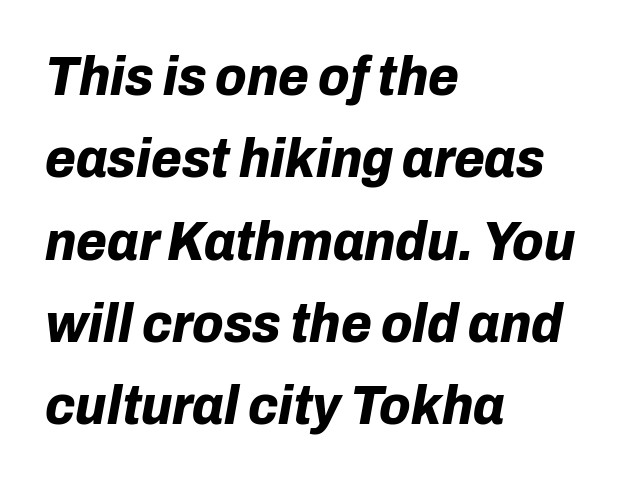
Regarding leading, the lines here are spaced in the standard way. Nobody touched the tracking dial on this one. Is this a fixed-width face? No — the glyphs have proportional, varying widths. The specimen reads as italic at a glance.
